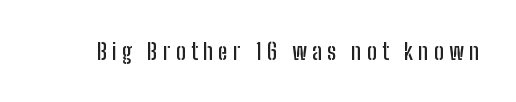
The image shows 23 px text type, upright; set unusually wide letter spacing (+0.23 em), not underlined.
